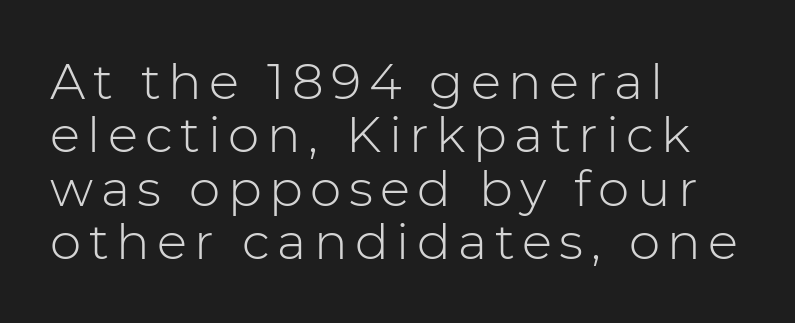
{"serif": "no", "italic": "no", "bold": "no", "weight": "light", "width": "normal", "stroke_contrast": "low", "x_height": "medium", "monospaced": "no", "underline": "no", "align": "left", "line_spacing": "tight", "line_spacing_ratio": 1.07, "glyph_px": 50}
